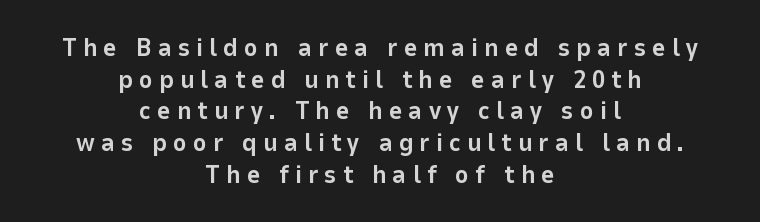
The image shows 26 px bold type, upright; set centered, line spacing 1.22x, unusually wide letter spacing (+0.23 em), not underlined.
